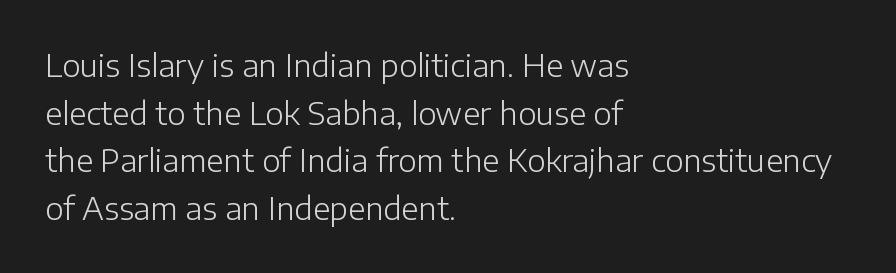
{"serif": "no", "italic": "no", "bold": "no", "weight": "light", "width": "normal", "stroke_contrast": "low", "x_height": "medium", "monospaced": "no", "underline": "no", "align": "left", "line_spacing": "normal", "line_spacing_ratio": 1.54, "letter_spacing": "normal", "letter_spacing_em": 0.0, "glyph_px": 31}
